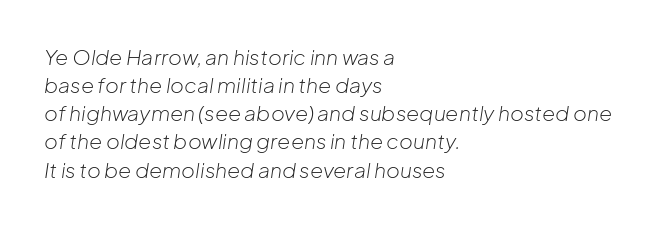
The image shows 21 px text type, italic (leaning right); set left-aligned, normal line spacing (1.34x), normal letter spacing, not underlined.
